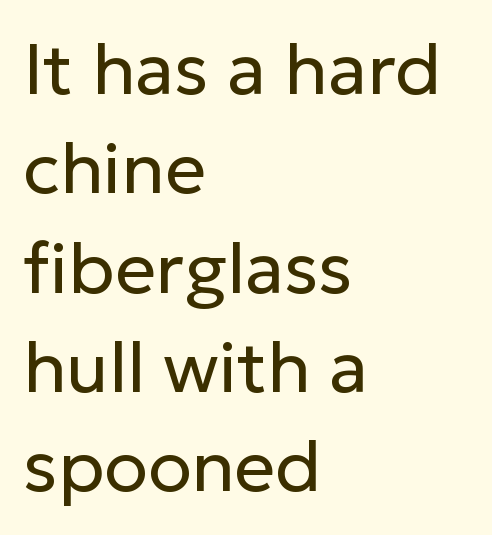
The image shows 72 px regular-weight sans-serif type, upright; set left-aligned, normal line spacing (1.38x), normal letter spacing, not underlined; low stroke contrast and a medium x-height.
